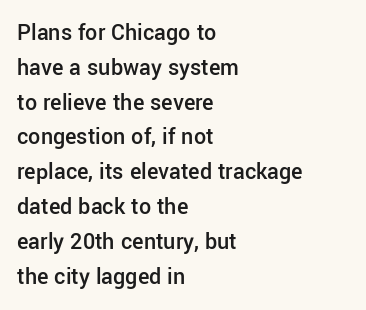
Notice how descenders clear the ascenders below comfortably — that's standard leading. It's the straight-up-and-down kind of type. Horizontally, the lines are justified to the leading edge only. Is the letter spacing exaggerated? No — it looks like the ordinary default. Semibold letterforms, between regular and bold.
